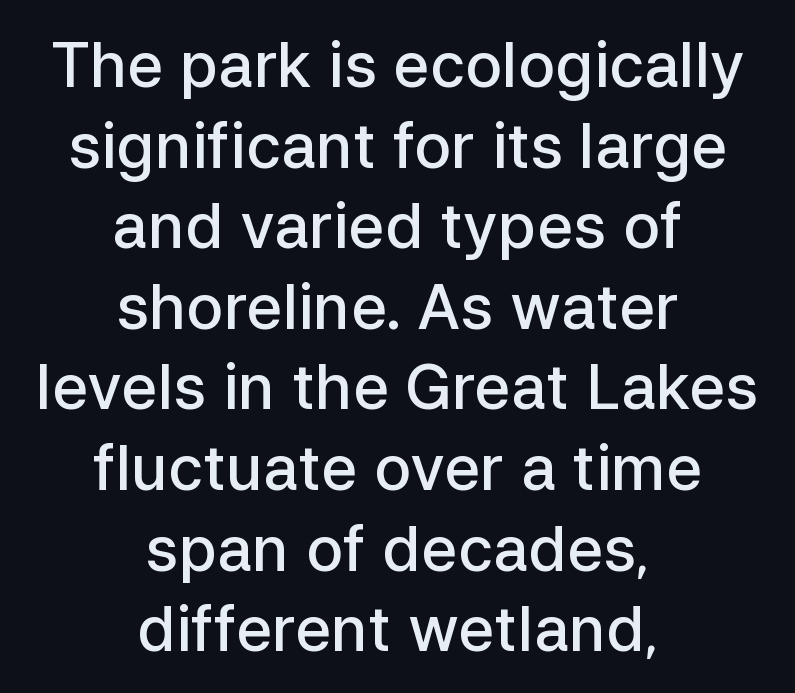
These words are printed semibold, heavier than regular yet not bold. A clean baseline with only descenders dipping below it. Teacher's note: observe the equal gaps on both sides — that is centered alignment. To sum up the face: it is a sans, with no serifs.
